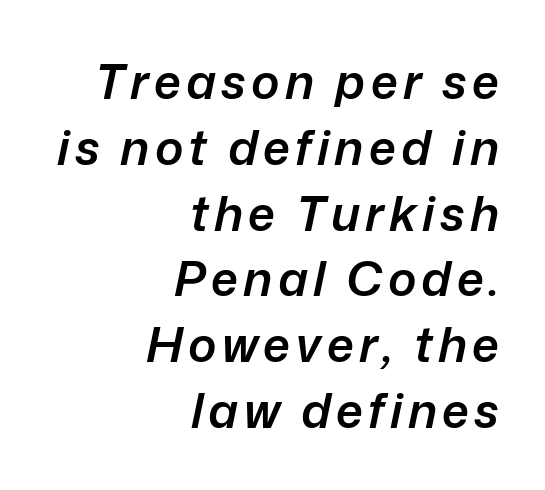
The image shows 48 px semibold type, italic (leaning right); set right-aligned, normal line spacing (1.37x), not underlined; low stroke contrast and a medium x-height.
